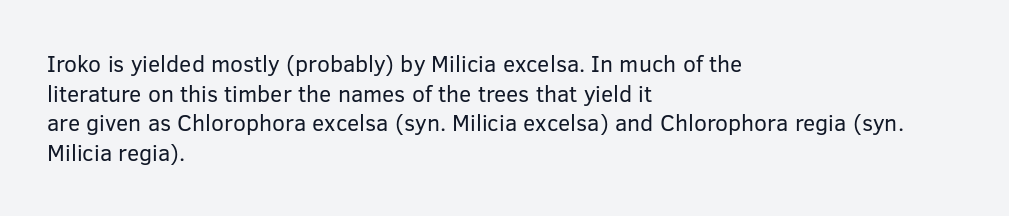
The lines sit at an ordinary, default distance from one another. The rag falls on the right side of this text block. The characters are drawn with everyday or finer stroke widths. Descender tails drop into unmarked territory.
